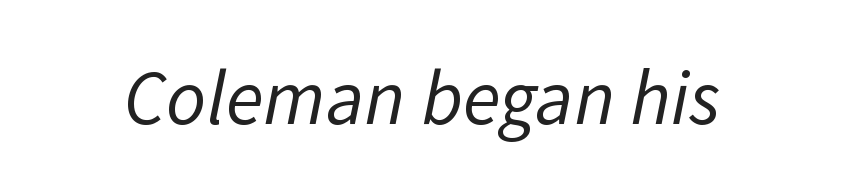
Are there feet on the stems? There aren't — it's a sans. Think standard paragraph weight, or any step lighter than that. The rendering uses natural spacing where letterforms have individual widths. Unmarked baselines from the first word to the last. How are the letters spaced? Ordinarily, with no added tracking.
